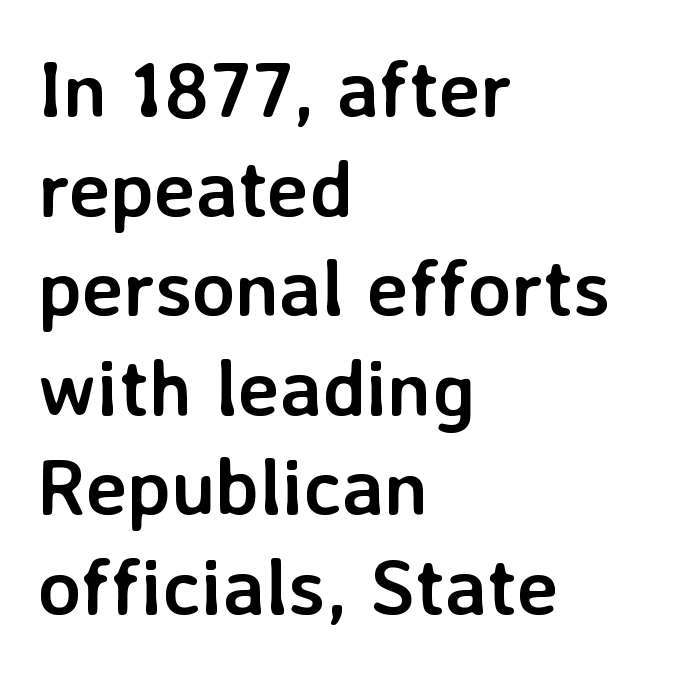
Q: Is the text bold? A: Yes.
Q: Is the text italic (slanted)? A: No, it is upright.
Q: Is the typeface a serif or a sans-serif typeface? A: Sans-serif.
Q: Is the text underlined? A: No.
Q: How is the paragraph aligned? A: Left-aligned.
Q: Is the spacing between letters normal or unusually wide? A: Normal.
Q: Is the spacing between lines tight, normal or loose? A: Normal.
Q: Width (condensed, normal, or wide)? A: Normal.
Q: Stroke contrast? A: Low.
Q: x-height? A: Medium.
Q: Monospaced? A: No.
